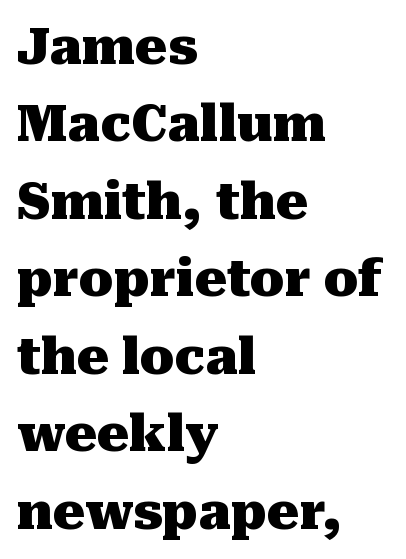
Characters follow at the spacing the type designer built in. The specimen reads as upright at a glance. Its strokes are broad and dark, the hallmark of bold type. Small tapered or slab feet sit at the stroke ends, so this counts as serif. Short and long lines alike share a common starting point at left.
